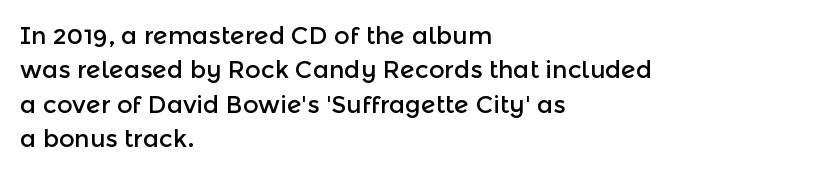
The image shows 24 px text type, upright; set left-aligned, normal line spacing (1.43x), normal letter spacing, not underlined.
